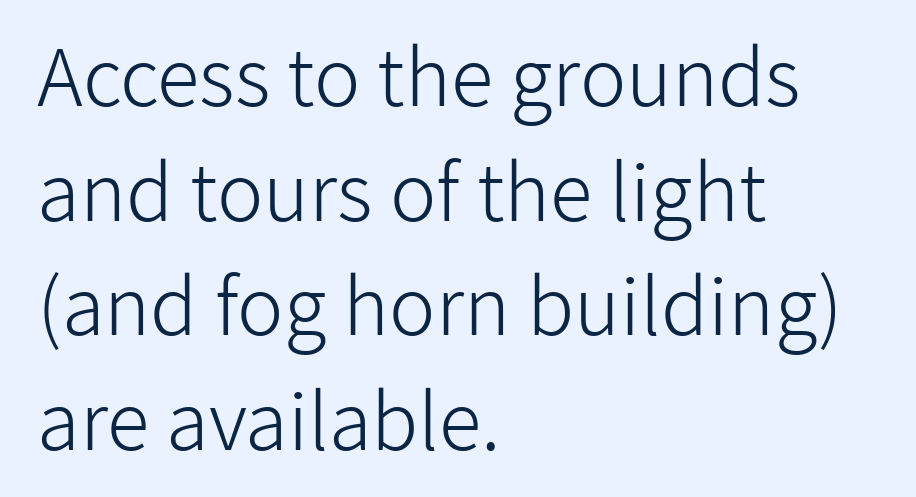
Q: Is the text bold? A: No.
Q: Is the text italic (slanted)? A: No, it is upright.
Q: Is the typeface a serif or a sans-serif typeface? A: Sans-serif.
Q: Is the text underlined? A: No.
Q: How is the paragraph aligned? A: Left-aligned.
Q: Is the spacing between letters normal or unusually wide? A: Normal.
Q: Is the spacing between lines tight, normal or loose? A: Normal.
Q: Width (condensed, normal, or wide)? A: Normal.
Q: Stroke contrast? A: Low.
Q: x-height? A: Medium.
Q: Monospaced? A: No.
